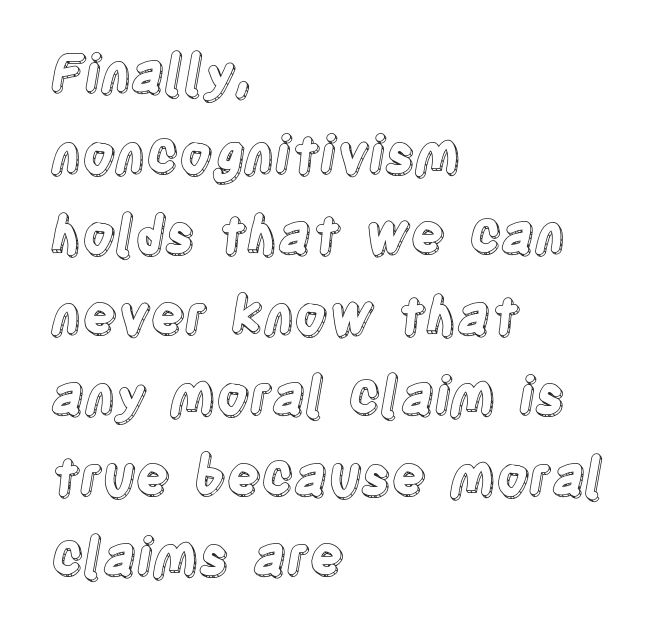
{"width": "condensed", "x_height": "large", "monospaced": "no", "underline": "no", "align": "left", "line_spacing": "normal", "line_spacing_ratio": 1.58, "letter_spacing": "normal", "letter_spacing_em": 0.0, "glyph_px": 51}
